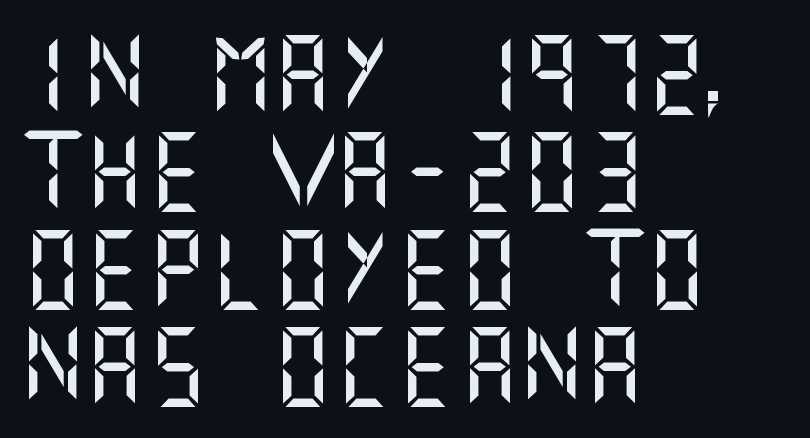
{"serif": "no", "italic": "no", "width": "normal", "stroke_contrast": "medium", "x_height": "large", "underline": "no", "align": "left", "line_spacing": "normal", "line_spacing_ratio": 1.25, "letter_spacing": "normal", "letter_spacing_em": 0.0, "glyph_px": 78}
